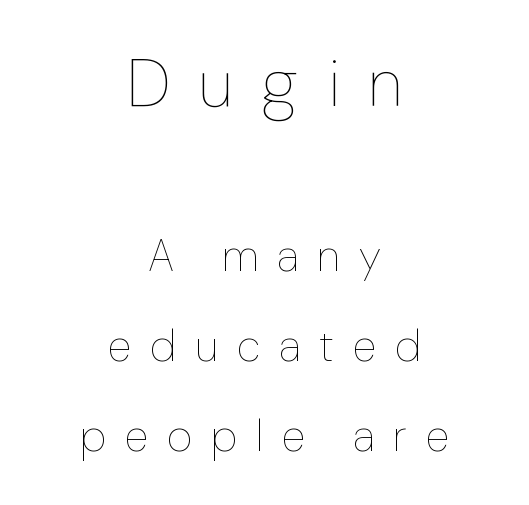
These lines were composed using upright roman letters. The specimen omits any rule beneath the text block's lines. Vertical stems look standard width or narrower in stroke. The space between consecutive lines is lavish.
